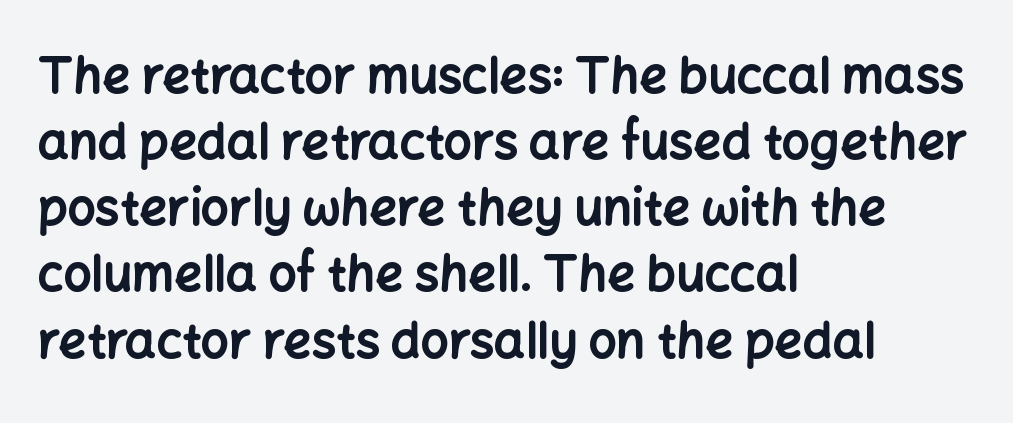
{"serif": "no", "italic": "no", "bold": "yes", "weight": "bold", "width": "normal", "stroke_contrast": "low", "x_height": "medium", "monospaced": "no", "underline": "no", "align": "left", "line_spacing": "normal", "line_spacing_ratio": 1.35, "letter_spacing": "normal", "letter_spacing_em": 0.0, "glyph_px": 49}
